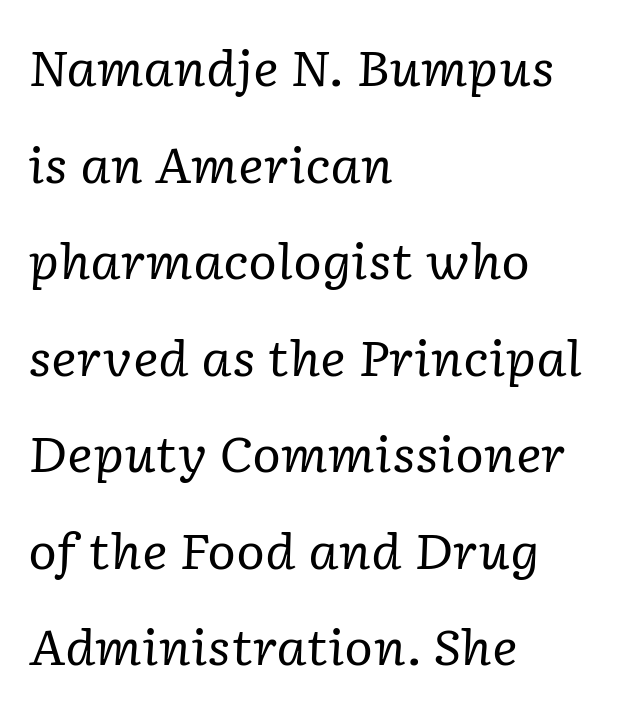
{"serif": "yes", "italic": "yes", "lean": "right", "slant_degrees": 2, "bold": "no", "weight": "regular", "width": "normal", "stroke_contrast": "low", "x_height": "medium", "monospaced": "no", "underline": "no", "align": "left", "line_spacing": "loose", "line_spacing_ratio": 1.97, "letter_spacing": "normal", "letter_spacing_em": 0.0, "glyph_px": 49}
